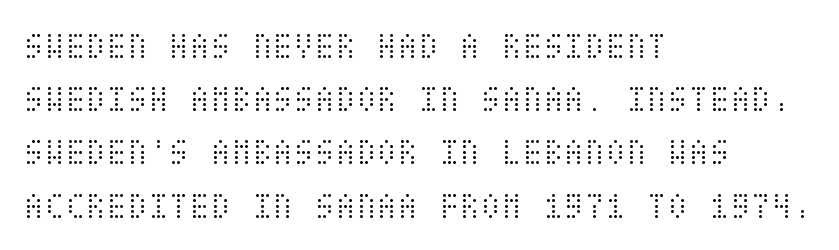
{"italic": "no", "bold": "no", "weight": "light", "width": "condensed", "stroke_contrast": "medium", "x_height": "large", "underline": "no", "align": "left", "line_spacing": "normal", "line_spacing_ratio": 1.4, "letter_spacing": "normal", "letter_spacing_em": 0.0, "glyph_px": 38}
